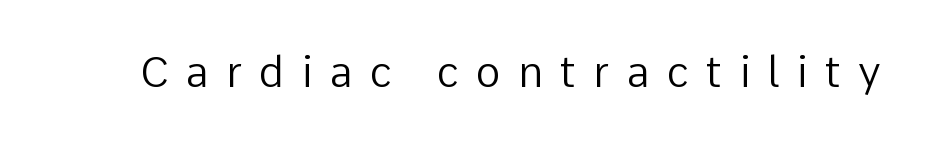
Q: Is the text bold? A: No.
Q: Is the text italic (slanted)? A: No, it is upright.
Q: Is the typeface a serif or a sans-serif typeface? A: Sans-serif.
Q: Is the text underlined? A: No.
Q: Is the spacing between letters normal or unusually wide? A: Unusually wide.
Q: Width (condensed, normal, or wide)? A: Normal.
Q: Stroke contrast? A: Low.
Q: x-height? A: Medium.
Q: Monospaced? A: No.
